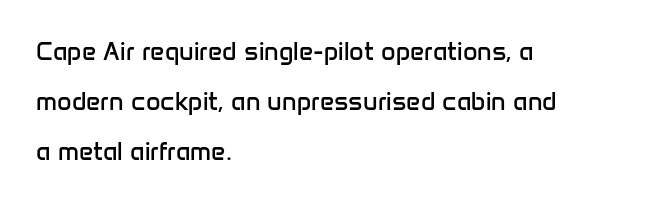
If you drew a ruler down the left edge, every line would touch it. The font is comparable to plain body text, perhaps lighter. The words here are not underlined. A typesetter would mark this as roman, not italic. Loosely led — the rows are spread out.
